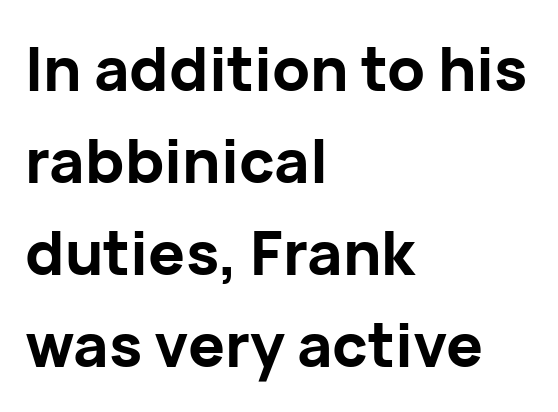
Q: Is the text bold? A: Yes.
Q: Is the text italic (slanted)? A: No, it is upright.
Q: Is the typeface a serif or a sans-serif typeface? A: Sans-serif.
Q: Is the text underlined? A: No.
Q: How is the paragraph aligned? A: Left-aligned.
Q: Is the spacing between letters normal or unusually wide? A: Normal.
Q: Is the spacing between lines tight, normal or loose? A: Normal.
Q: Width (condensed, normal, or wide)? A: Normal.
Q: Stroke contrast? A: Low.
Q: x-height? A: Medium.
Q: Monospaced? A: No.
